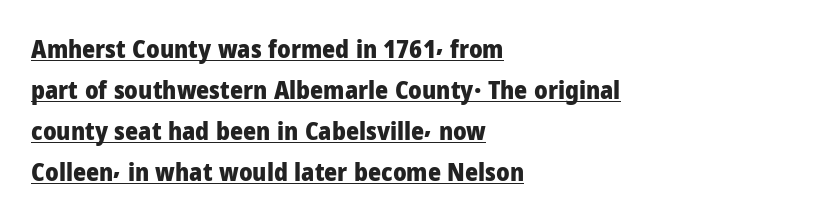
Q: Is the text bold? A: Yes.
Q: Is the text italic (slanted)? A: No, it is upright.
Q: Is the text underlined? A: Yes.
Q: How is the paragraph aligned? A: Left-aligned.
Q: Is the spacing between letters normal or unusually wide? A: Normal.
Q: Is the spacing between lines tight, normal or loose? A: Normal.
